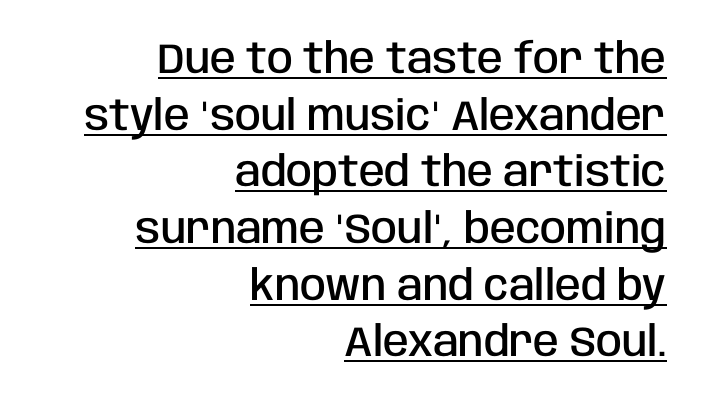
Q: Is the text bold? A: Semi-bold.
Q: Is the text italic (slanted)? A: No, it is upright.
Q: Is the typeface a serif or a sans-serif typeface? A: Sans-serif.
Q: Is the text underlined? A: Yes.
Q: How is the paragraph aligned? A: Right-aligned.
Q: Is the spacing between letters normal or unusually wide? A: Normal.
Q: Is the spacing between lines tight, normal or loose? A: Normal.
Q: Width (condensed, normal, or wide)? A: Condensed.
Q: Stroke contrast? A: Low.
Q: x-height? A: Large.
Q: Monospaced? A: No.
